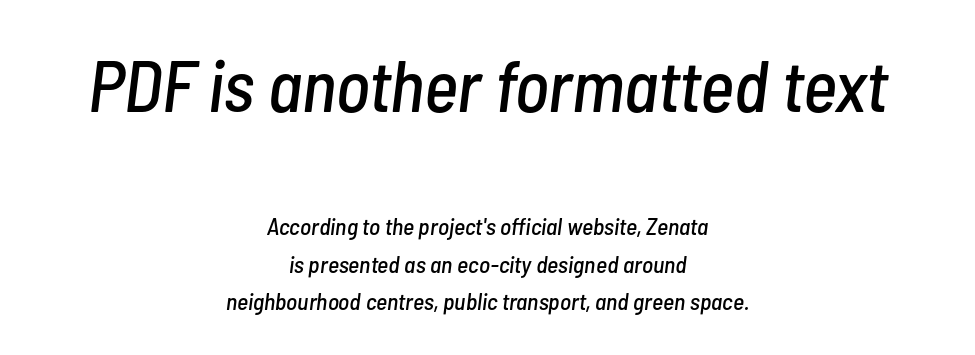
{"italic": "yes", "lean": "right", "slant_degrees": 7, "width": "condensed", "stroke_contrast": "low", "x_height": "medium", "monospaced": "no", "underline": "no", "align": "center", "line_spacing": "normal", "line_spacing_ratio": 1.56, "letter_spacing": "normal", "letter_spacing_em": 0.0, "larger_block": "first", "size_ratio": 3.04, "glyph_px": 73}
